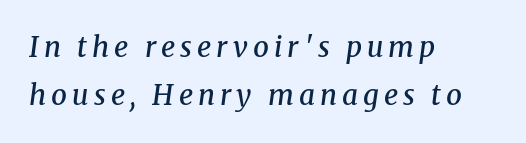
Font category for this specimen: serif. Visually the block forms a straight wall on the left and a jagged coastline on the right. The letters are semibold — heavier than regular but short of a full bold. Descenders hang freely into open space.
